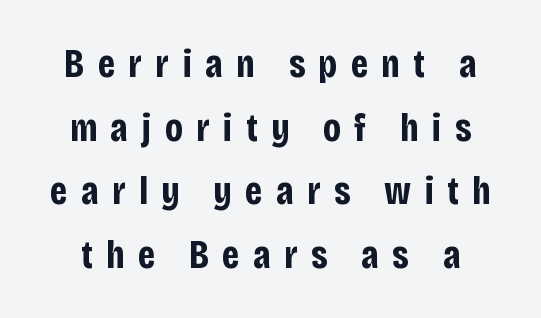
Here the designer chose a conventional face with non-uniform glyph widths. In terms of posture, this sample is upright. Font category for this specimen: sans-serif. The typesetting leans heavy: a genuine bold. What stands out about the letter spacing? Its width — letters are far apart.
